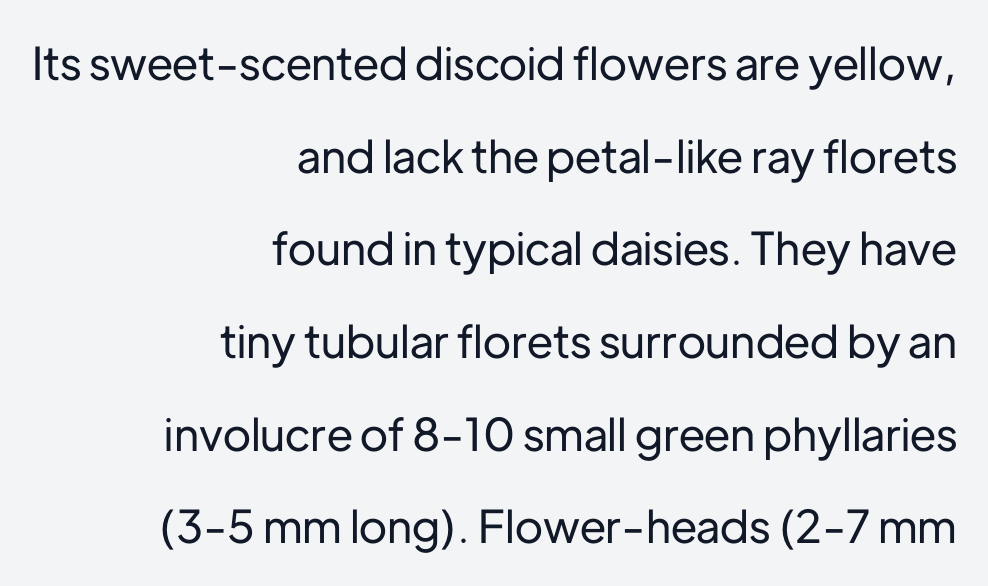
Ordinary non-slanted type is in use. The line-height multiplier appears high, well above default. Bare-footed words on every line. Each letter keeps its own natural width here, so spacing adapts to shape. These lines are composed in type without serifs. Visually the block forms a straight wall on the right and a jagged coastline on the left.
